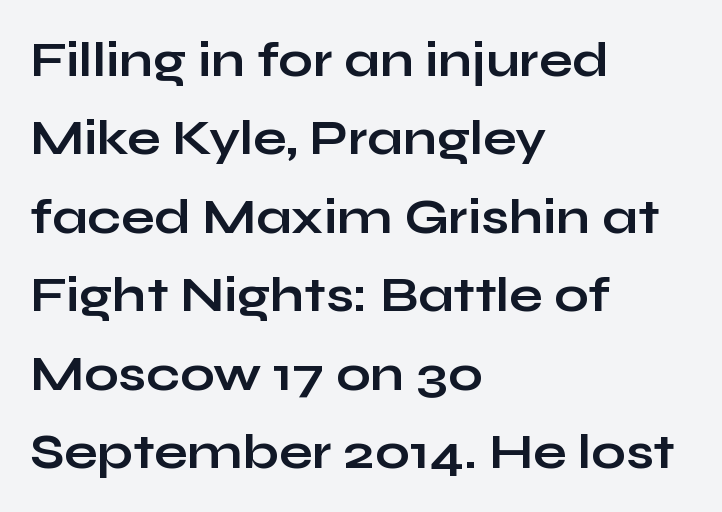
Q: Is the text bold? A: Yes.
Q: Is the text italic (slanted)? A: No, it is upright.
Q: Is the typeface a serif or a sans-serif typeface? A: Sans-serif.
Q: Is the text underlined? A: No.
Q: How is the paragraph aligned? A: Left-aligned.
Q: Is the spacing between letters normal or unusually wide? A: Normal.
Q: Is the spacing between lines tight, normal or loose? A: Normal.
Q: Width (condensed, normal, or wide)? A: Wide.
Q: Stroke contrast? A: Low.
Q: x-height? A: Medium.
Q: Monospaced? A: No.
